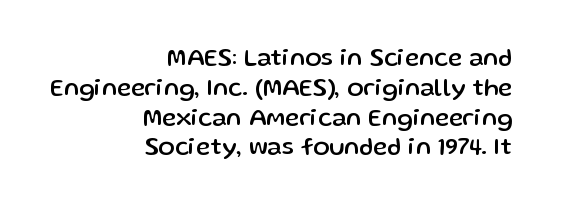
Q: Is the text italic (slanted)? A: No, it is upright.
Q: Is the text underlined? A: No.
Q: How is the paragraph aligned? A: Right-aligned.
Q: Is the spacing between letters normal or unusually wide? A: Normal.
